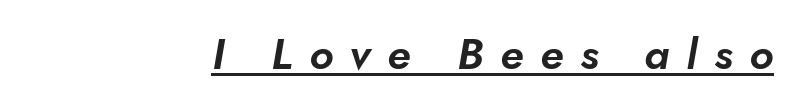
{"serif": "no", "width": "normal", "stroke_contrast": "low", "x_height": "small", "monospaced": "no", "underline": "yes", "align": "right", "letter_spacing": "wide", "letter_spacing_em": 0.39, "glyph_px": 43}
